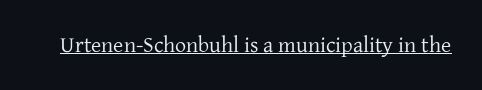
Q: Is the text bold? A: No.
Q: Is the text italic (slanted)? A: No, it is upright.
Q: Is the text underlined? A: Yes.
Q: Is the spacing between letters normal or unusually wide? A: Normal.
